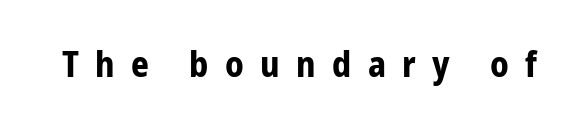
The image shows 35 px bold, condensed sans-serif type, upright; set unusually wide letter spacing (+0.47 em), not underlined; low stroke contrast and a medium x-height.
